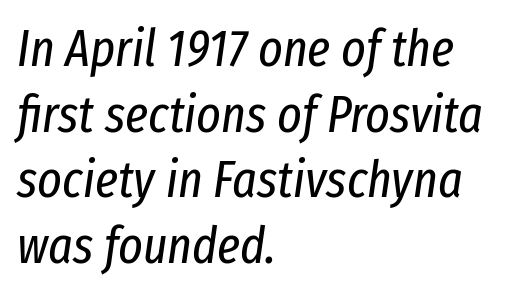
In terms of posture, this sample is oblique. You could not count columns in this text — the font is proportionally spaced. Lines of text with bare space underneath. Look at the tracking — it's just the regular setting, nothing added. Evenly set lines give the paragraph a standard silhouette.
